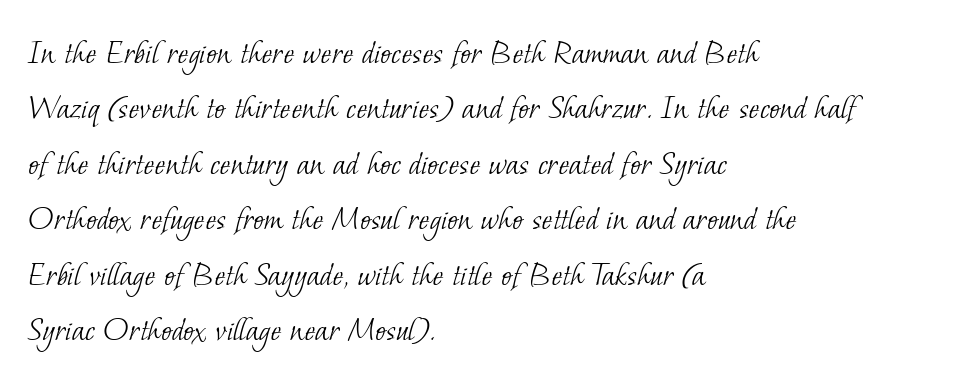
{"serif": "yes", "bold": "no", "weight": "light", "width": "normal", "stroke_contrast": "low", "x_height": "small", "monospaced": "no", "underline": "no", "align": "left", "line_spacing": "normal", "line_spacing_ratio": 1.54, "letter_spacing": "normal", "letter_spacing_em": 0.0, "glyph_px": 36}
